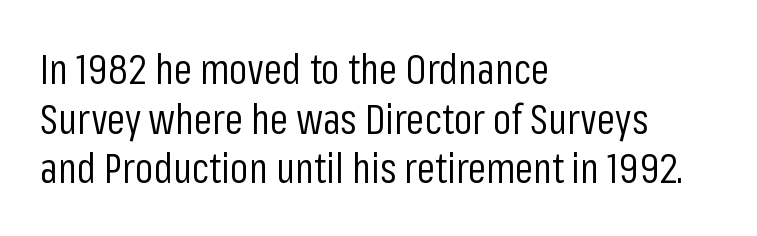
{"serif": "no", "italic": "no", "bold": "no", "weight": "regular", "width": "condensed", "stroke_contrast": "low", "x_height": "medium", "monospaced": "no", "underline": "no", "align": "left", "line_spacing_ratio": 1.21, "letter_spacing": "normal", "letter_spacing_em": 0.0, "glyph_px": 41}
